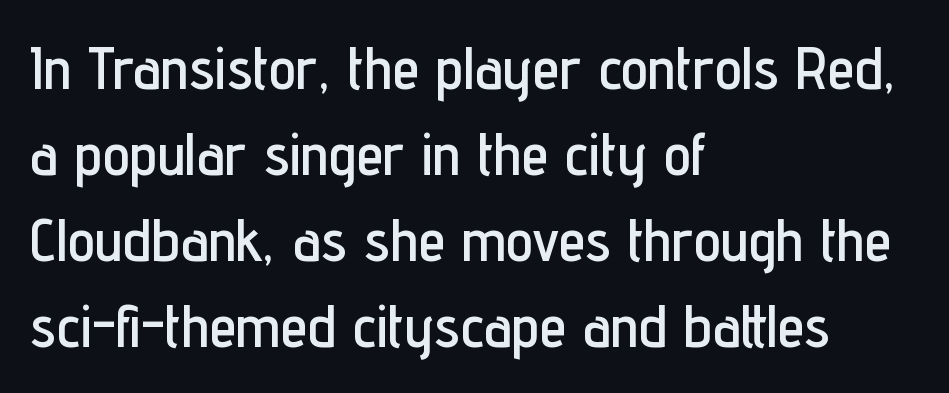
The image shows 61 px condensed sans-serif type, upright; set left-aligned, normal line spacing (1.41x), normal letter spacing, not underlined; low stroke contrast and a medium x-height.
